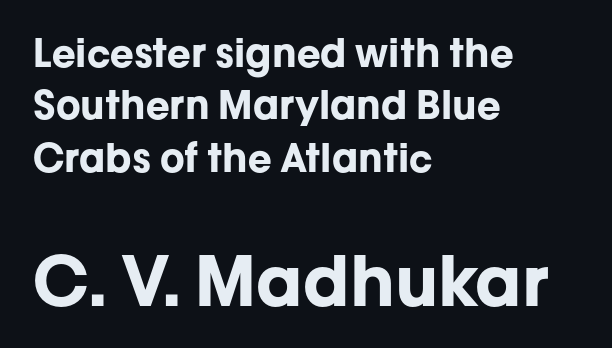
Q: Is the text bold? A: Yes.
Q: Is the text italic (slanted)? A: No, it is upright.
Q: Is the typeface a serif or a sans-serif typeface? A: Sans-serif.
Q: Is the text underlined? A: No.
Q: How is the paragraph aligned? A: Left-aligned.
Q: Is the spacing between letters normal or unusually wide? A: Normal.
Q: Is the spacing between lines tight, normal or loose? A: Normal.
Q: Which block of text is set in a larger size, the first (top) or the second (bottom)? A: The second (bottom) one.
Q: Width (condensed, normal, or wide)? A: Normal.
Q: Stroke contrast? A: Low.
Q: x-height? A: Medium.
Q: Monospaced? A: No.
